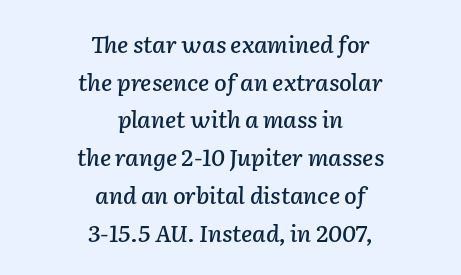
Q: Is the text italic (slanted)? A: Yes, it leans right by about 2 degrees.
Q: Is the text underlined? A: No.
Q: How is the paragraph aligned? A: Centered.
Q: Is the spacing between letters normal or unusually wide? A: Normal.
Q: Is the spacing between lines tight, normal or loose? A: Normal.
